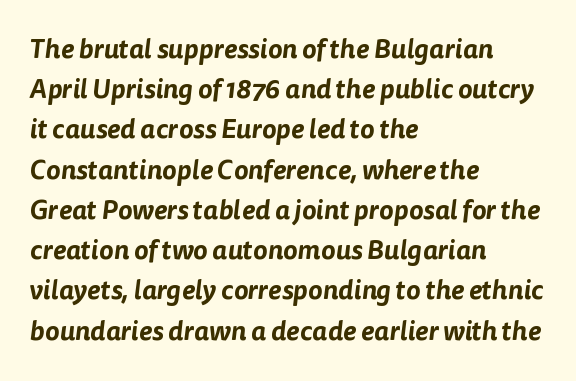
Q: Is the text underlined? A: No.
Q: How is the paragraph aligned? A: Left-aligned.
Q: Is the spacing between letters normal or unusually wide? A: Normal.
Q: Is the spacing between lines tight, normal or loose? A: Normal.
